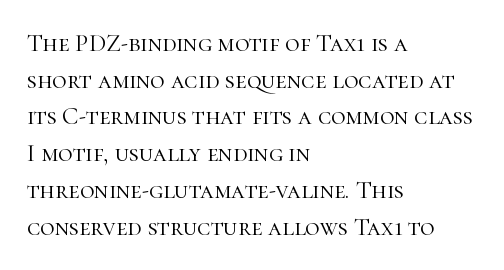
Weight: in the light-to-regular range. In CSS terms this would be text-align: left. The letters stand straight up with perfectly vertical stems. Each new line begins a customary step beneath the previous one. Characters follow at the spacing the type designer built in.
